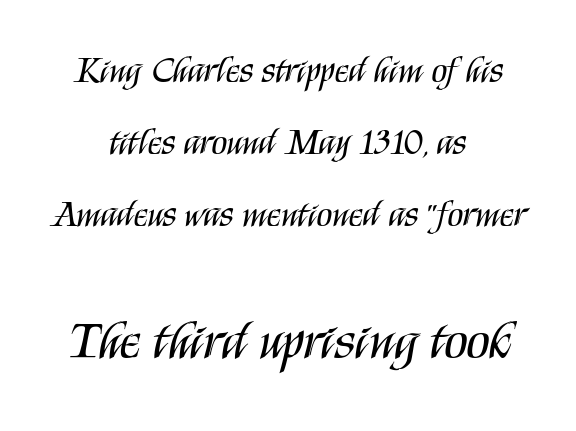
The image shows 54 px regular-weight, condensed sans-serif type; set centered, loose line spacing (2.0x), normal letter spacing, not underlined; the second (bottom) block is 1.5x larger; medium stroke contrast and a large x-height.
